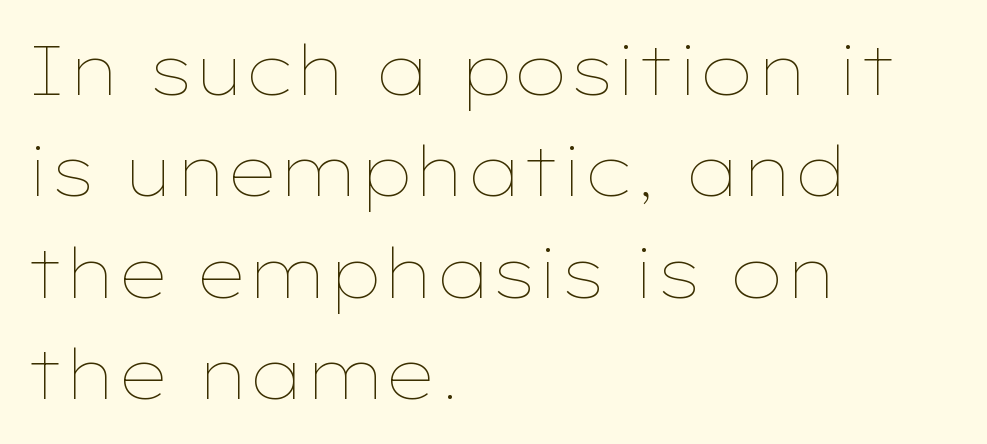
{"italic": "no", "bold": "no", "weight": "thin", "width": "wide", "stroke_contrast": "low", "x_height": "medium", "monospaced": "no", "underline": "no", "align": "left", "line_spacing": "normal", "line_spacing_ratio": 1.47, "letter_spacing": "normal", "letter_spacing_em": 0.0, "glyph_px": 69}
